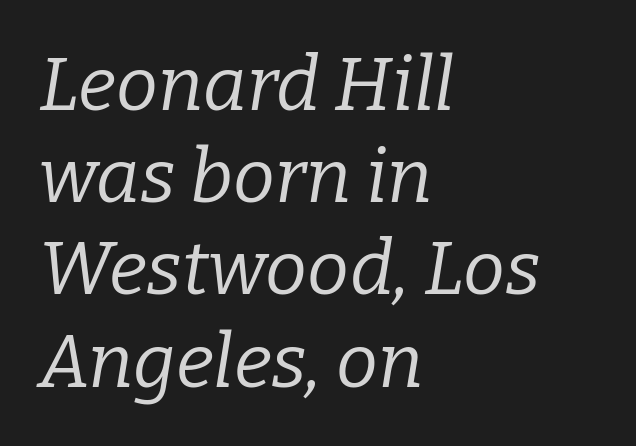
To sum up the face: it has serifs. No word sits above an underline. Varying glyph widths throughout — classic text-font behaviour. Teacher's note: observe the even left margin — that is flush-left alignment.
